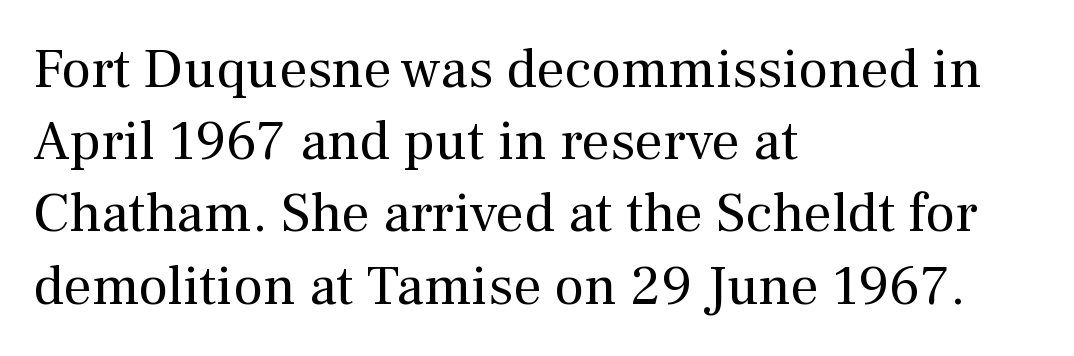
The image shows 56 px regular-weight serif type, upright; set left-aligned, normal line spacing (1.29x), normal letter spacing, not underlined; medium stroke contrast and a medium x-height.
